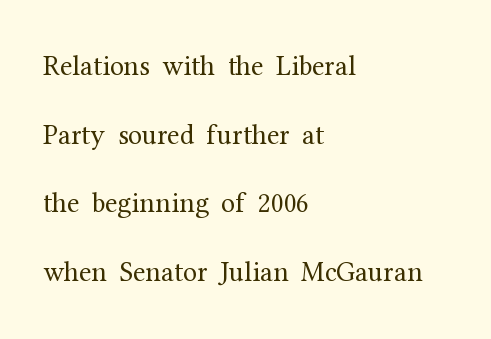
{"serif": "yes", "italic": "no", "bold": "no", "weight": "regular", "width": "normal", "stroke_contrast": "medium", "x_height": "medium", "monospaced": "no", "underline": "no", "align": "left", "line_spacing": "loose", "line_spacing_ratio": 2.45, "letter_spacing": "normal", "letter_spacing_em": 0.0, "glyph_px": 28}
